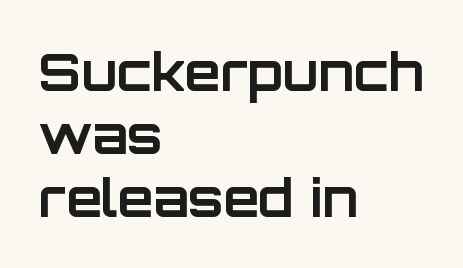
Q: Is the text bold? A: Yes.
Q: Is the text italic (slanted)? A: No, it is upright.
Q: Is the typeface a serif or a sans-serif typeface? A: Sans-serif.
Q: Is the text underlined? A: No.
Q: How is the paragraph aligned? A: Left-aligned.
Q: Is the spacing between letters normal or unusually wide? A: Normal.
Q: Width (condensed, normal, or wide)? A: Normal.
Q: Stroke contrast? A: Low.
Q: x-height? A: Large.
Q: Monospaced? A: No.
